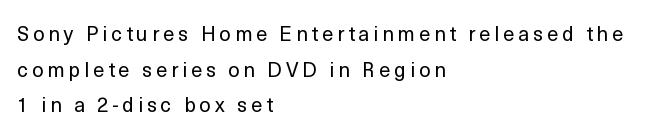
The image shows 20 px text type, upright; set left-aligned, line spacing 1.78x, unusually wide letter spacing (+0.2 em), not underlined.
